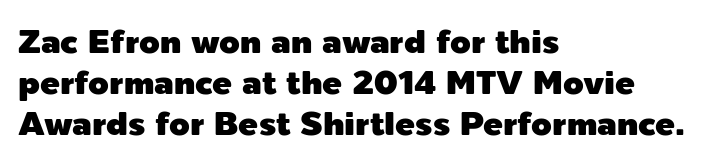
If you measured baseline to baseline, you'd find a middling distance. This is the regular roman posture of the typeface. Honestly, the letter spacing is just normal — you wouldn't notice it. Observe the absence of serifs on each vertical stroke in this sample. The baseline area is clear. All the whitespace from short lines collects on the right.
